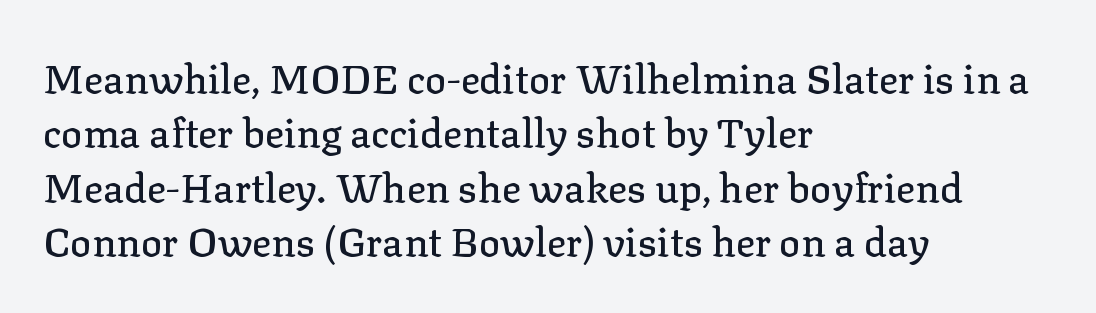
The image shows 40 px serif type, upright; set left-aligned, normal line spacing (1.36x), normal letter spacing, not underlined; low stroke contrast and a medium x-height.
